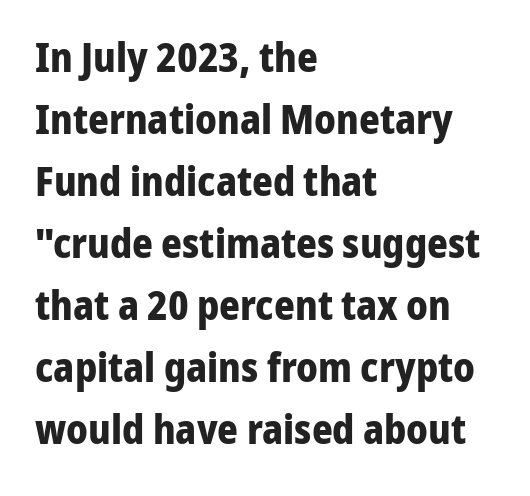
Italic? Not at all — the glyphs are vertical. What weight is shown? A full bold with thick strokes. In terms of leading, this rendering sits right in the middle. Quick note: underline off. Caption: multi-line text, flush left, ragged right. The rendering uses natural spacing where letterforms have individual widths.
